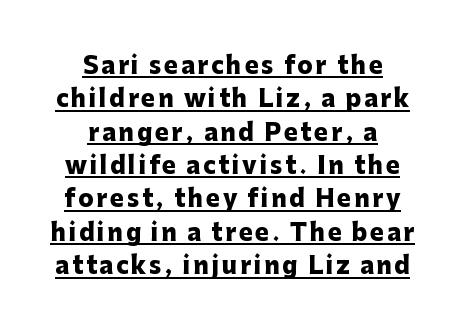
The image shows 23 px bold type, upright; set centered, normal line spacing (1.45x), underlined.
